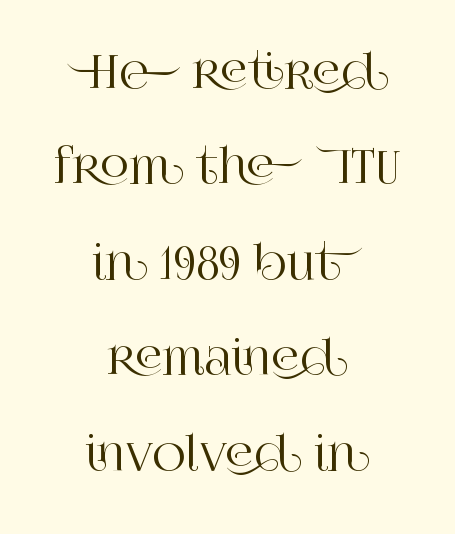
Q: Is the text italic (slanted)? A: No, it is upright.
Q: Is the typeface a serif or a sans-serif typeface? A: Serif.
Q: Is the text underlined? A: No.
Q: How is the paragraph aligned? A: Centered.
Q: Is the spacing between letters normal or unusually wide? A: Normal.
Q: Is the spacing between lines tight, normal or loose? A: Loose.
Q: Width (condensed, normal, or wide)? A: Normal.
Q: Stroke contrast? A: High.
Q: x-height? A: Large.
Q: Monospaced? A: No.
